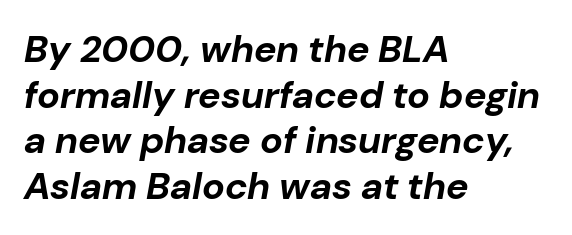
Q: Is the text bold? A: Yes.
Q: Is the text italic (slanted)? A: Yes, it leans right by about 10 degrees.
Q: Is the text underlined? A: No.
Q: How is the paragraph aligned? A: Left-aligned.
Q: Is the spacing between letters normal or unusually wide? A: Normal.
Q: Width (condensed, normal, or wide)? A: Normal.
Q: Stroke contrast? A: Low.
Q: x-height? A: Medium.
Q: Monospaced? A: No.
